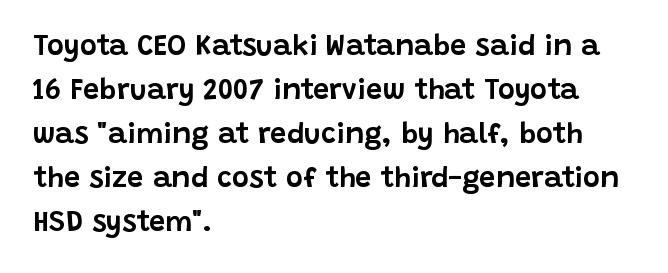
All the whitespace from short lines collects on the right. This sample has the flowing, uneven cadence of proportional lettering. The letters stand straight up with perfectly vertical stems. Whoever set this chose a conventional vertical rhythm. What stands out about the letter spacing? Nothing — it is the standard amount. No feet cap the strokes, marking this as sans-serif type.
